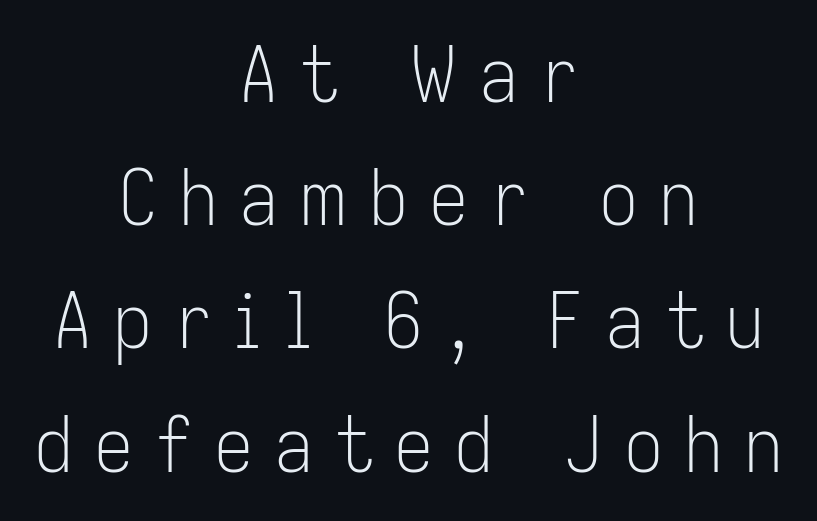
If you measured baseline to baseline, you'd find a middling distance. Check the space under the baseline: it is left empty. This rendering employs a face without finishing strokes, i.e., a sans-serif. Notice how the passage keeps no hard edge, just a central spine. The passage shown has open, widely tracked lettering throughout.
